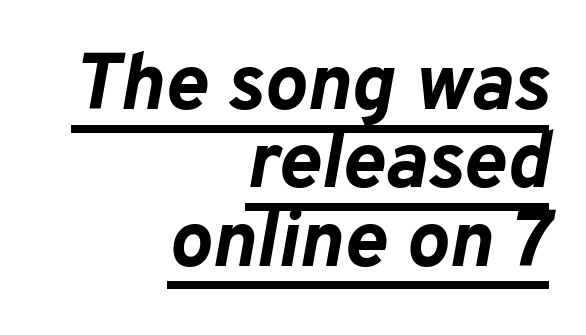
{"italic": "yes", "lean": "right", "slant_degrees": 10, "bold": "yes", "weight": "bold", "width": "normal", "stroke_contrast": "low", "x_height": "medium", "monospaced": "no", "underline": "yes", "align": "right", "line_spacing": "tight", "line_spacing_ratio": 0.98, "letter_spacing": "normal", "letter_spacing_em": 0.0, "glyph_px": 80}
